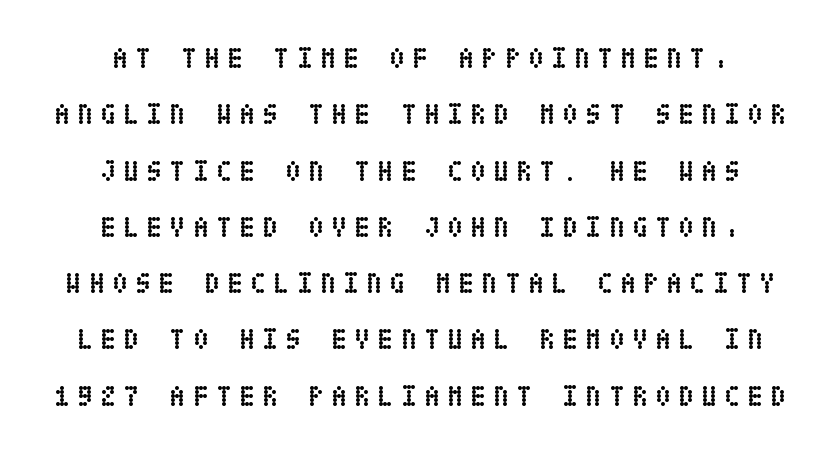
Whoever set this chose breathing room over compactness in the vertical rhythm. Rule under the text: the space is simply empty. The letters are spread apart with noticeably loose tracking. Teacher's note: observe the equal gaps on both sides — that is centered alignment.
